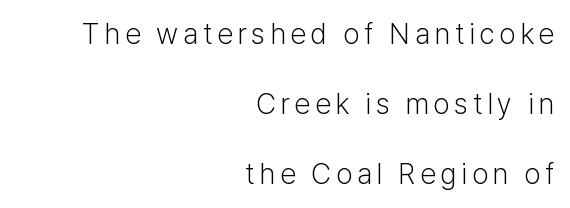
{"serif": "no", "italic": "no", "bold": "no", "weight": "light", "width": "normal", "stroke_contrast": "low", "x_height": "medium", "monospaced": "no", "underline": "no", "align": "right", "line_spacing": "loose", "line_spacing_ratio": 2.42, "glyph_px": 29}
